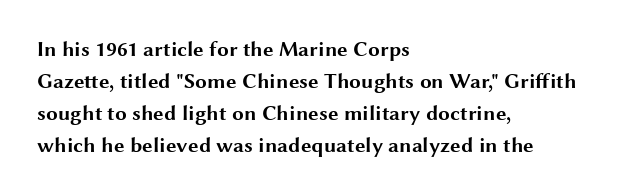
The image shows 21 px bold type, upright; set left-aligned, normal line spacing (1.53x), normal letter spacing, not underlined.
